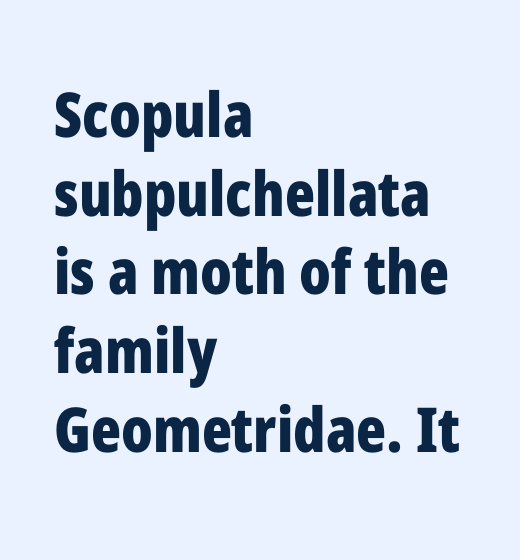
The image shows 62 px bold, condensed sans-serif type, upright; set left-aligned, normal line spacing (1.27x), normal letter spacing, not underlined; low stroke contrast and a medium x-height.
